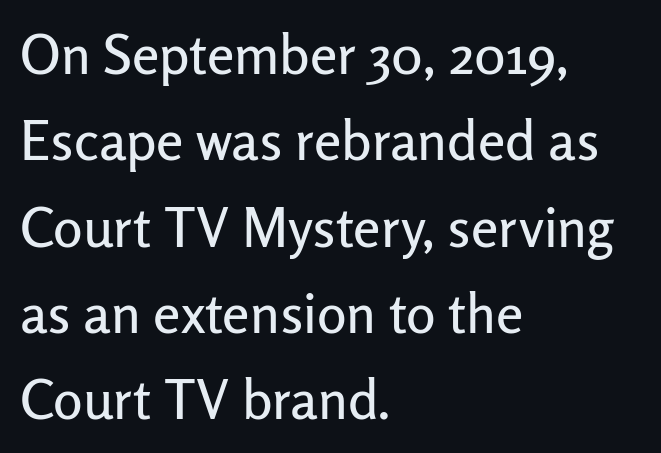
{"serif": "no", "italic": "no", "width": "normal", "stroke_contrast": "low", "x_height": "medium", "monospaced": "no", "underline": "no", "align": "left", "line_spacing": "normal", "line_spacing_ratio": 1.57, "letter_spacing": "normal", "letter_spacing_em": 0.0, "glyph_px": 55}
